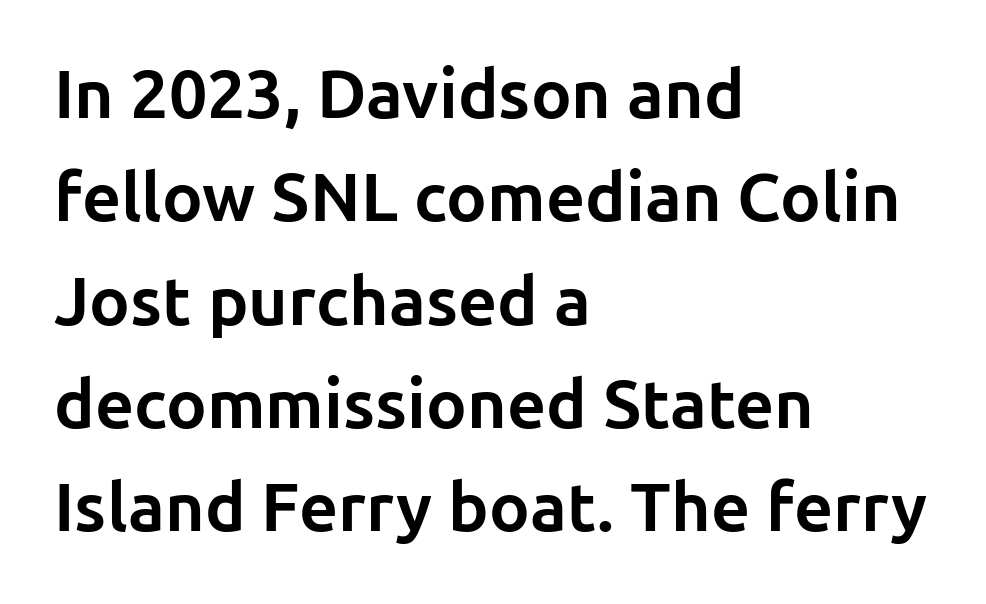
The image shows 68 px bold sans-serif type, upright; set left-aligned, normal line spacing (1.52x), normal letter spacing, not underlined; low stroke contrast and a medium x-height.
